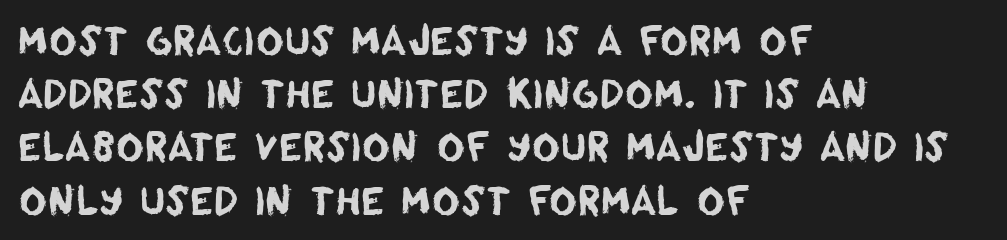
The image shows 38 px sans-serif type; set left-aligned, normal line spacing (1.4x), normal letter spacing, not underlined; low stroke contrast and a large x-height.
